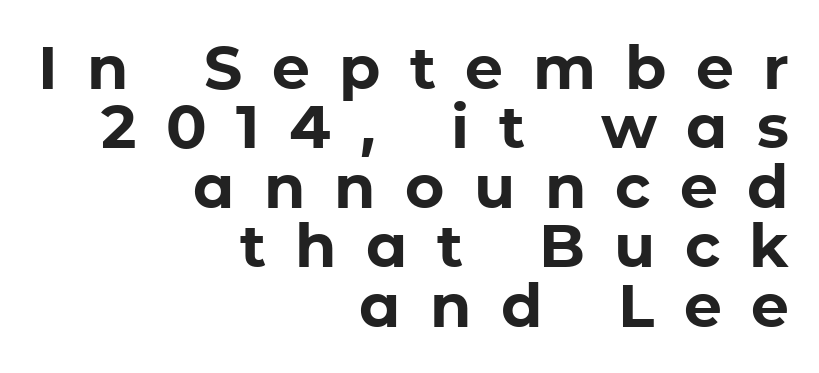
{"serif": "no", "italic": "no", "bold": "yes", "weight": "bold", "width": "normal", "stroke_contrast": "low", "x_height": "medium", "monospaced": "no", "underline": "no", "align": "right", "line_spacing": "tight", "line_spacing_ratio": 0.99, "letter_spacing": "wide", "letter_spacing_em": 0.49, "glyph_px": 60}
